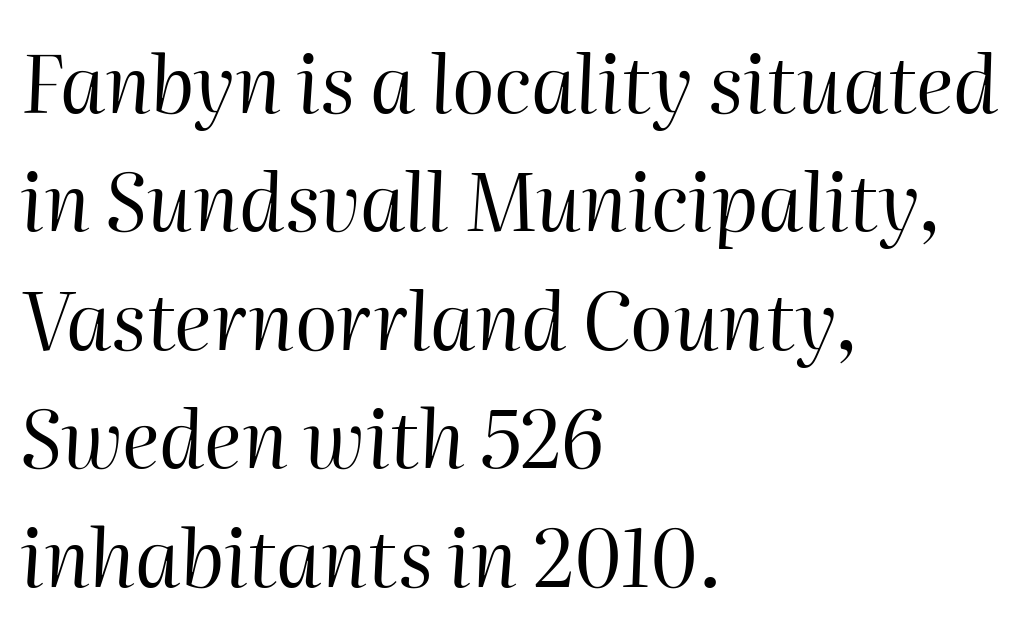
{"italic": "yes", "lean": "right", "slant_degrees": 2, "bold": "no", "weight": "regular", "width": "normal", "stroke_contrast": "high", "x_height": "medium", "monospaced": "no", "underline": "no", "align": "left", "line_spacing": "normal", "line_spacing_ratio": 1.5, "letter_spacing": "normal", "letter_spacing_em": 0.0, "glyph_px": 79}
